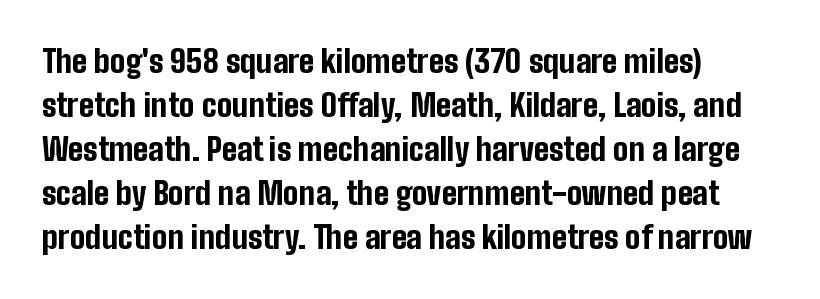
Look at the bottom of the vertical strokes: they stop flat, with no serifs. The block of text has a typical density, with ordinary space between rows. Descender tails drop into unmarked territory. What stands out about the letter spacing? Nothing — it is the standard amount. These lines are set flush left with a ragged right edge. This sample has the flowing, uneven cadence of proportional lettering.
